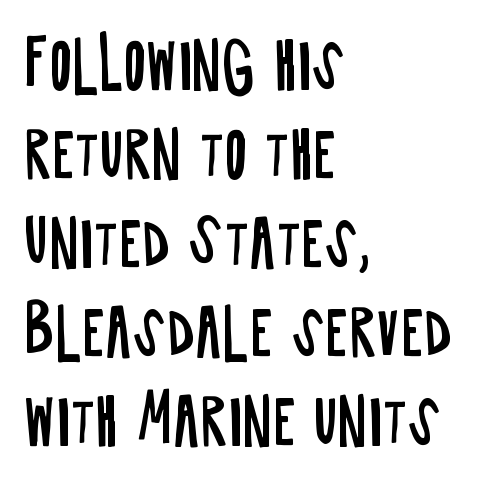
{"serif": "no", "italic": "no", "bold": "no", "weight": "regular", "width": "condensed", "stroke_contrast": "low", "x_height": "large", "monospaced": "no", "underline": "no", "align": "left", "line_spacing": "normal", "line_spacing_ratio": 1.46, "letter_spacing": "normal", "letter_spacing_em": 0.0, "glyph_px": 61}
